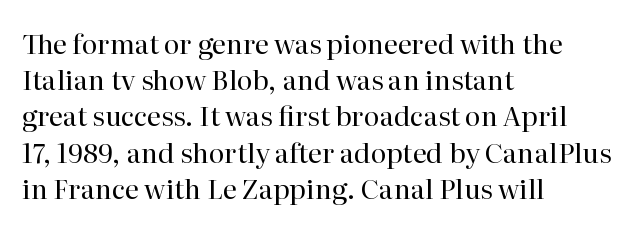
The strokes carry an ordinary text weight at most. Teacher's note: observe the even left margin — that is flush-left alignment. The lines sit at an ordinary, default distance from one another. Does extra space separate the letters? No, they use regular spacing. Posture: vertical. The specimen omits any rule beneath the text block's lines.
